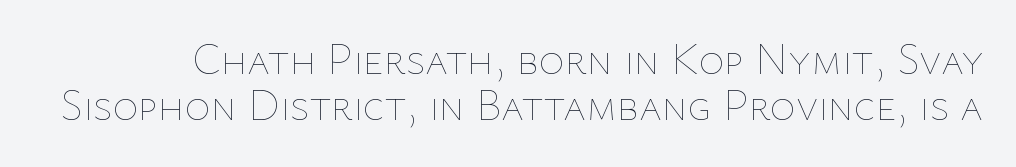
This sample trades vertical openness for compactness between lines. This reads as an unemphasized weight, regular at the heaviest. The gaps between neighbouring characters are ordinary and unremarkable. Characters remain perfectly vertical along every line. Underline: absent.
